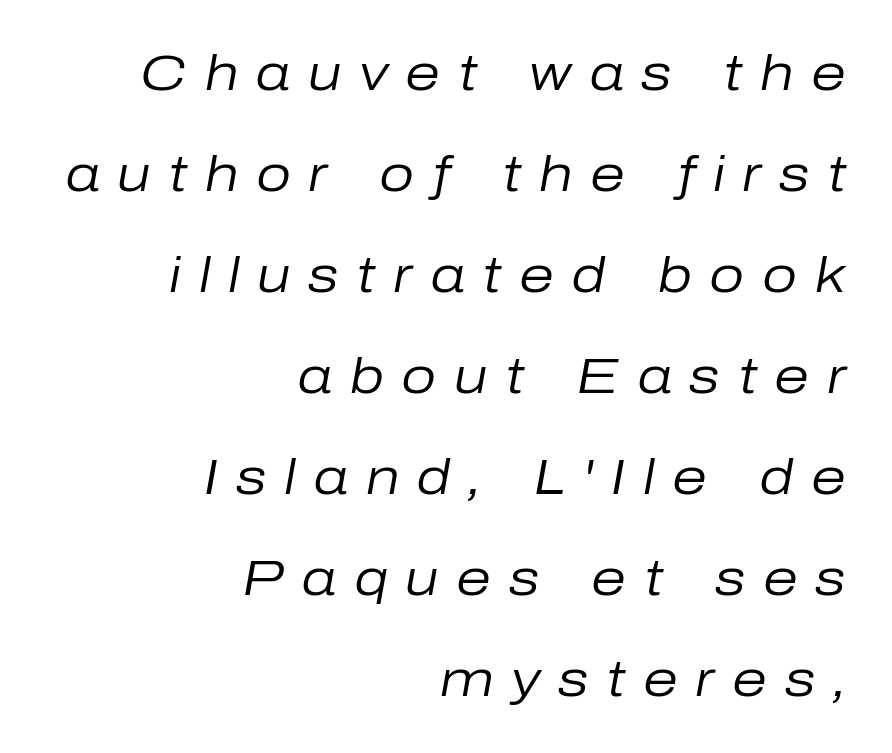
{"italic": "yes", "lean": "right", "slant_degrees": 10, "bold": "no", "weight": "regular", "width": "normal", "stroke_contrast": "low", "x_height": "medium", "monospaced": "no", "underline": "no", "align": "right", "line_spacing": "loose", "line_spacing_ratio": 2.02, "letter_spacing": "wide", "letter_spacing_em": 0.35, "glyph_px": 50}
